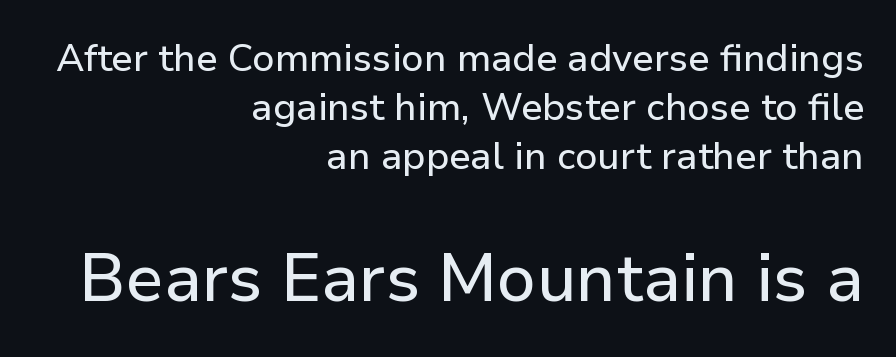
Type style note: lacks serifs. Descenders are the only things crossing below the line. Does extra space separate the letters? No, they use regular spacing. These lines are rendered in a variable-pitch font.
